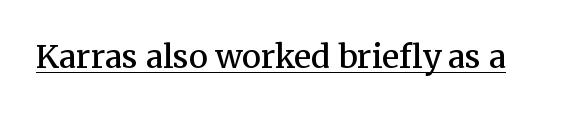
The rendering shows small feet on the letterforms — a serif design. A typesetter would call this zero additional tracking. A typesetter would call this proportional, since set widths differ per character. A fair bit of extra ink — the face is semibold, not bold. Beneath each row of characters lies a ruled line.
